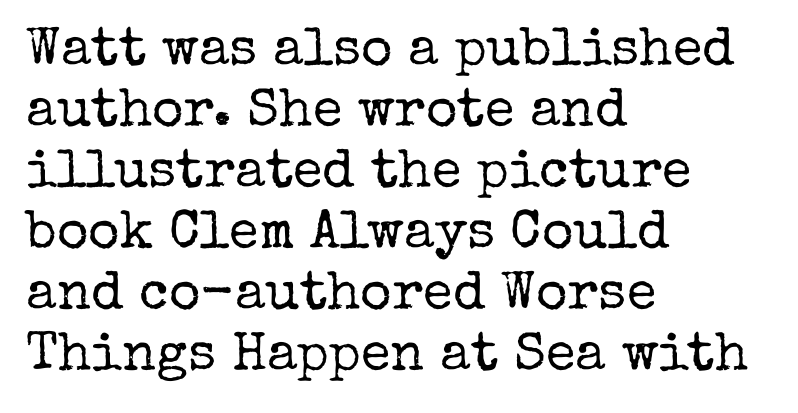
You could not count columns in this text — the font is proportionally spaced. Glance below the letters and you will spot only blank space. Observe the ordinary spacing: letters are neighbours, not strangers. The ragged edge is on the right, which tells us the setting is flush left. A serif font was chosen for this passage.
